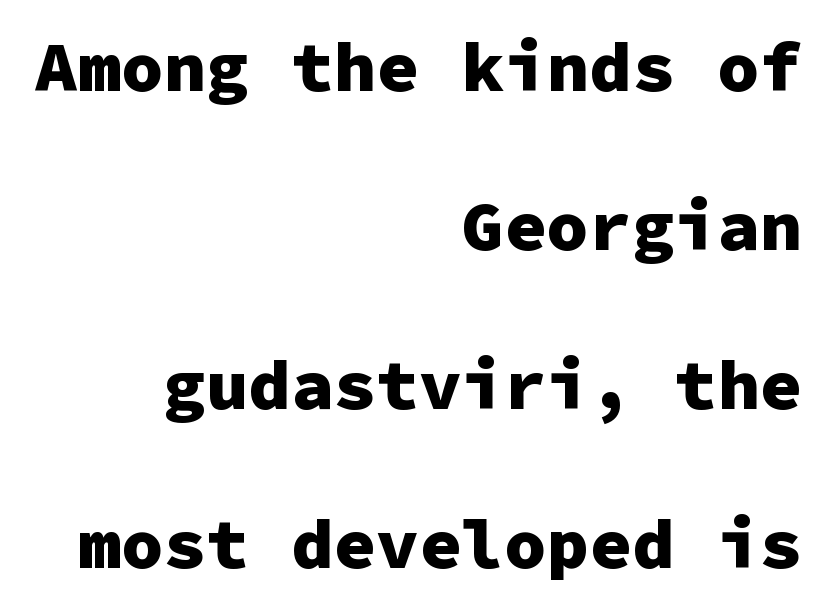
The image shows 71 px heavy sans-serif type, upright, monospaced; set right-aligned, loose line spacing (2.24x), normal letter spacing, not underlined; low stroke contrast and a medium x-height.
